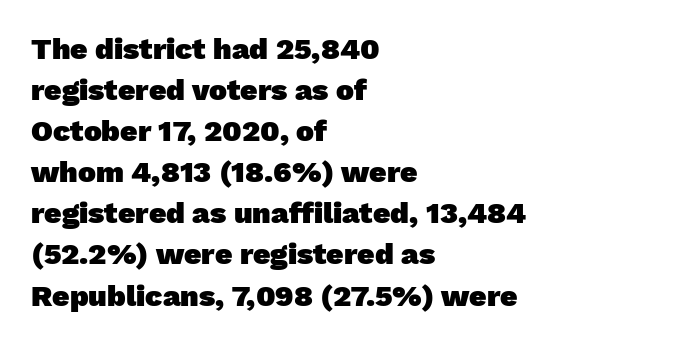
The image shows 30 px heavy sans-serif type; set left-aligned, normal line spacing (1.37x), normal letter spacing, not underlined; low stroke contrast and a medium x-height.
